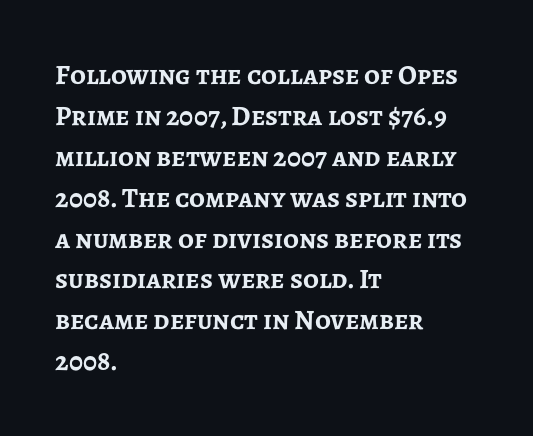
{"serif": "no", "italic": "no", "bold": "yes", "weight": "semibold", "width": "normal", "stroke_contrast": "low", "x_height": "medium", "monospaced": "no", "underline": "no", "align": "left", "line_spacing": "normal", "line_spacing_ratio": 1.46, "letter_spacing": "normal", "letter_spacing_em": 0.0, "glyph_px": 28}
